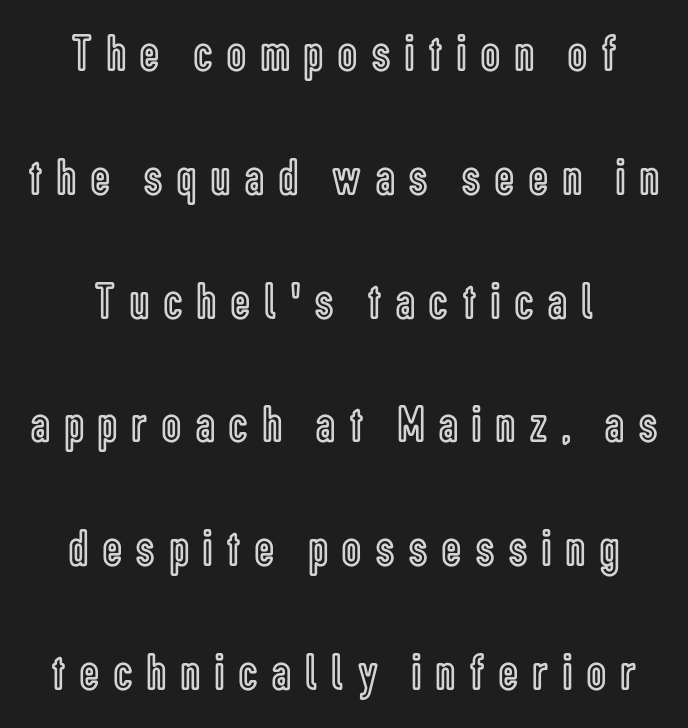
Regarding leading, the lines here are spaced well apart. The space beneath each line is pristine and unruled. This is roman type, the default non-slanted kind. You could only call the tracking loose — the letters float apart. Spacing verdict: proportional, widths tailored to each character.
